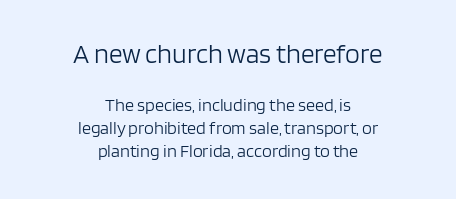
{"italic": "no", "bold": "no", "underline": "no", "align": "center", "line_spacing": "normal", "line_spacing_ratio": 1.27, "letter_spacing": "normal", "letter_spacing_em": 0.0, "larger_block": "first", "size_ratio": 1.5, "glyph_px": 27}
